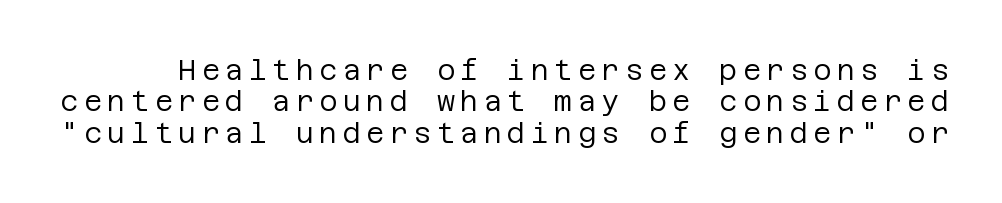
The image shows 28 px regular-weight sans-serif type, upright; set tight line spacing (1.12x), not underlined; low stroke contrast and a large x-height.
